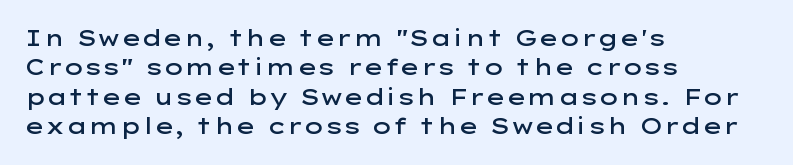
{"italic": "no", "bold": "semi", "underline": "no", "align": "left", "line_spacing": "normal", "line_spacing_ratio": 1.34, "letter_spacing": "normal", "letter_spacing_em": 0.0, "glyph_px": 22}
